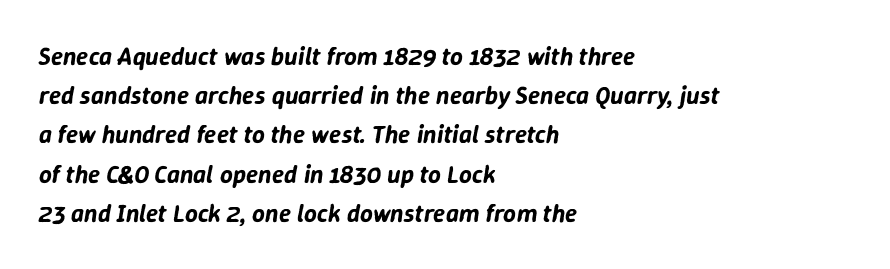
The image shows 25 px text type, italic (leaning right); set left-aligned, normal line spacing (1.57x), normal letter spacing, not underlined.
